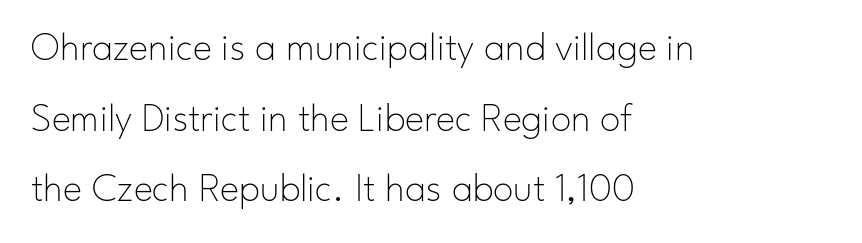
Horizontal alignment here is leftward, the default for most running prose. This sample has the flowing, uneven cadence of proportional lettering. Note: no serifs on the glyphs. The gaps between neighbouring characters are ordinary and unremarkable.
